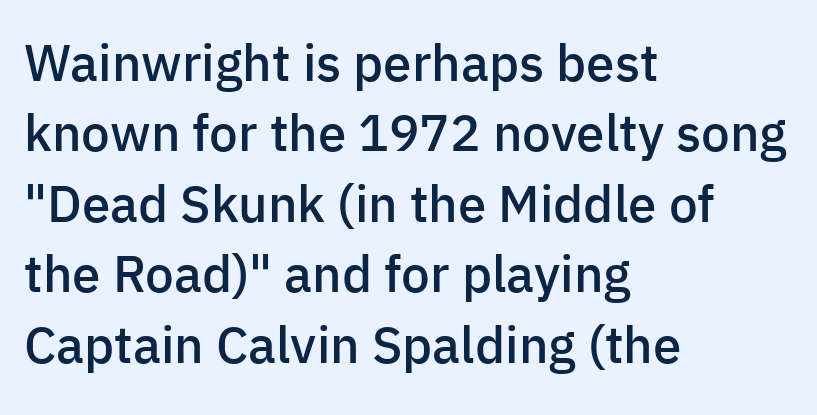
What's the leading like? Ordinary, nothing unusual. The type family on display is of the sans-serif kind. Caption: semibold face, moderately heavy strokes. Spacing verdict: proportional, widths tailored to each character. The typesetter chose a ragged-right arrangement here. The lettering stays uniformly vertical, giving the passage a roman look.
